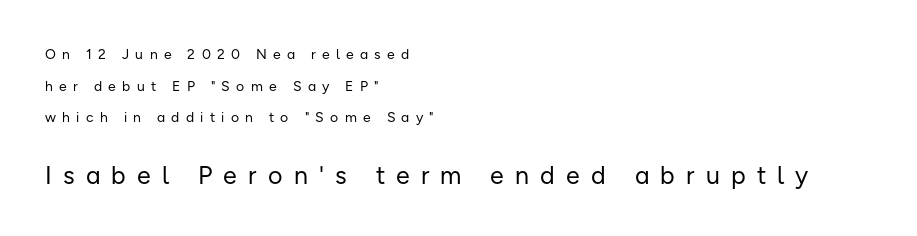
Q: Is the text bold? A: No.
Q: Is the text italic (slanted)? A: No, it is upright.
Q: Is the text underlined? A: No.
Q: How is the paragraph aligned? A: Left-aligned.
Q: Is the spacing between letters normal or unusually wide? A: Unusually wide.
Q: Is the spacing between lines tight, normal or loose? A: Loose.
Q: Which block of text is set in a larger size, the first (top) or the second (bottom)? A: The second (bottom) one.
